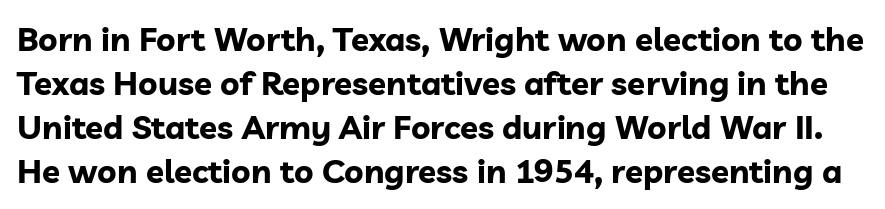
Each word holds together tightly as a unit, with standard inter-letter gaps. Characters remain perfectly vertical along every line. The glyphs are unaccompanied by any horizontal stroke below them. A typesetter would call this leading conventional body-copy spacing. A sans-serif font was chosen for this passage.
